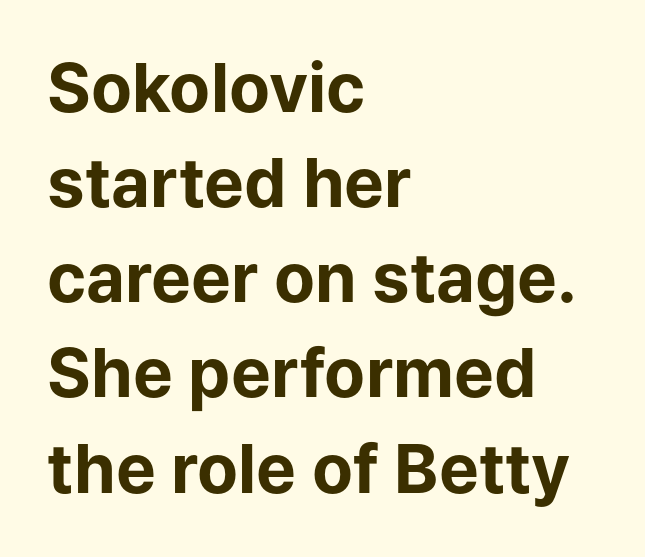
Q: Is the text bold? A: Yes.
Q: Is the text italic (slanted)? A: No, it is upright.
Q: Is the typeface a serif or a sans-serif typeface? A: Sans-serif.
Q: Is the text underlined? A: No.
Q: How is the paragraph aligned? A: Left-aligned.
Q: Is the spacing between letters normal or unusually wide? A: Normal.
Q: Is the spacing between lines tight, normal or loose? A: Normal.
Q: Width (condensed, normal, or wide)? A: Normal.
Q: Stroke contrast? A: Low.
Q: x-height? A: Medium.
Q: Monospaced? A: No.
